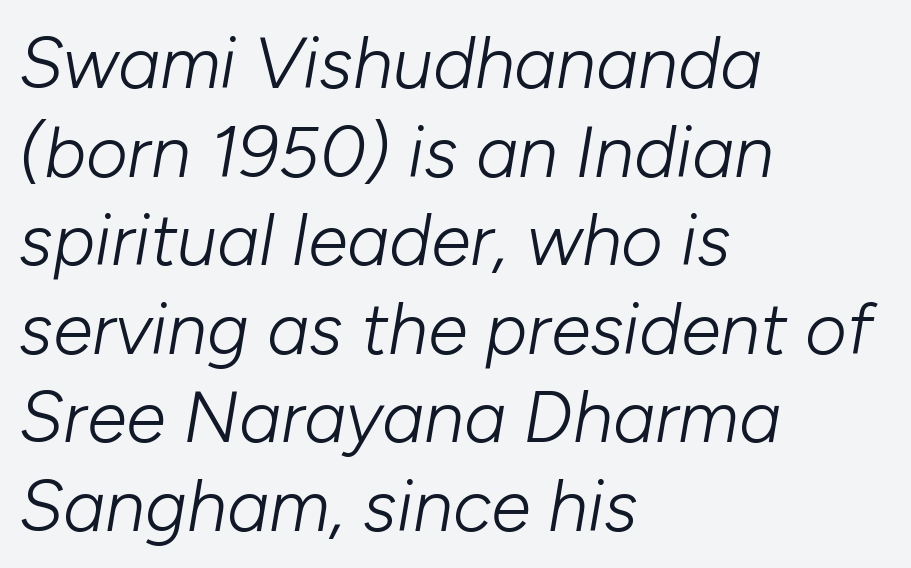
Q: Is the text bold? A: No.
Q: Is the text italic (slanted)? A: Yes, it leans right by about 10 degrees.
Q: Is the text underlined? A: No.
Q: How is the paragraph aligned? A: Left-aligned.
Q: Is the spacing between letters normal or unusually wide? A: Normal.
Q: Width (condensed, normal, or wide)? A: Normal.
Q: Stroke contrast? A: Low.
Q: x-height? A: Medium.
Q: Monospaced? A: No.
